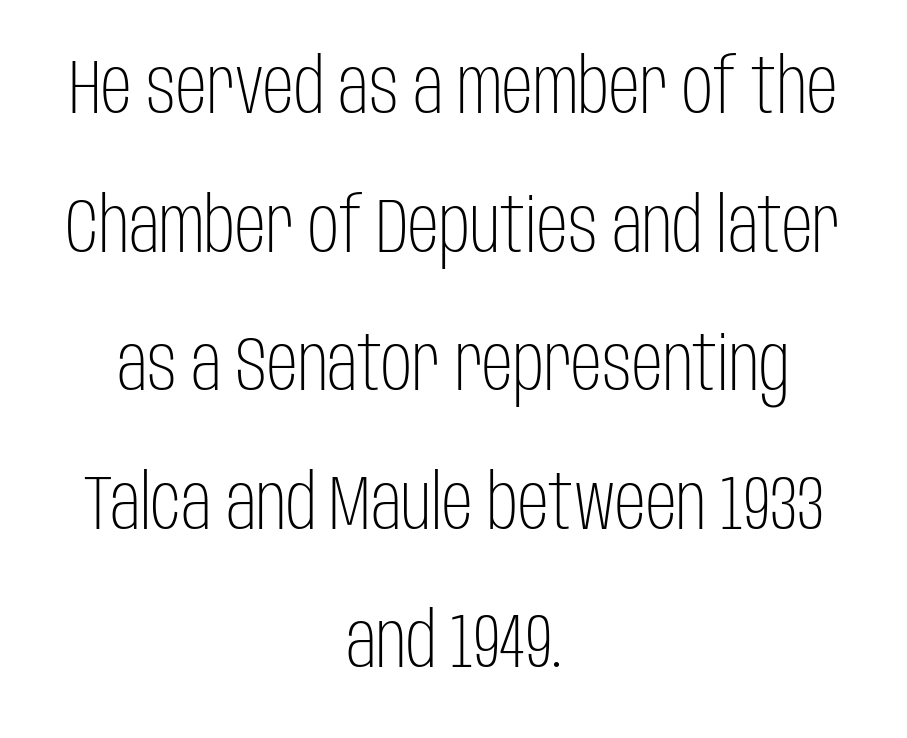
{"serif": "no", "italic": "no", "bold": "no", "weight": "light", "width": "condensed", "stroke_contrast": "low", "x_height": "large", "monospaced": "no", "underline": "no", "align": "center", "line_spacing_ratio": 1.8, "letter_spacing": "normal", "letter_spacing_em": 0.0, "glyph_px": 77}
